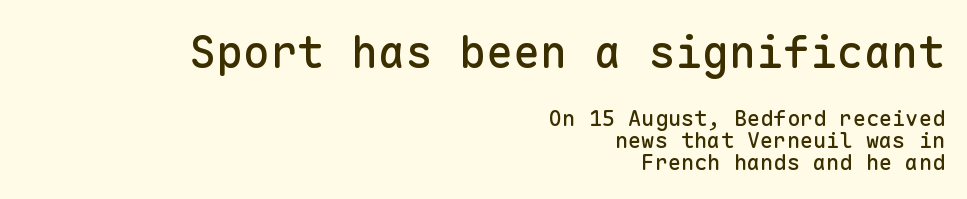
{"serif": "no", "italic": "no", "width": "normal", "stroke_contrast": "low", "x_height": "medium", "monospaced": "yes", "underline": "no", "align": "right", "line_spacing": "tight", "line_spacing_ratio": 1.0, "letter_spacing": "normal", "letter_spacing_em": 0.0, "larger_block": "first", "size_ratio": 2.05, "glyph_px": 45}
